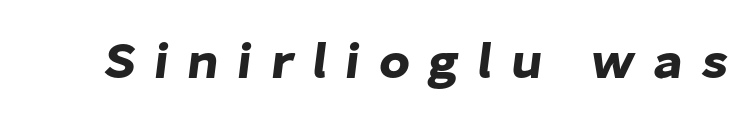
{"serif": "no", "width": "normal", "stroke_contrast": "low", "x_height": "medium", "monospaced": "no", "underline": "no", "letter_spacing": "wide", "letter_spacing_em": 0.35, "glyph_px": 51}
